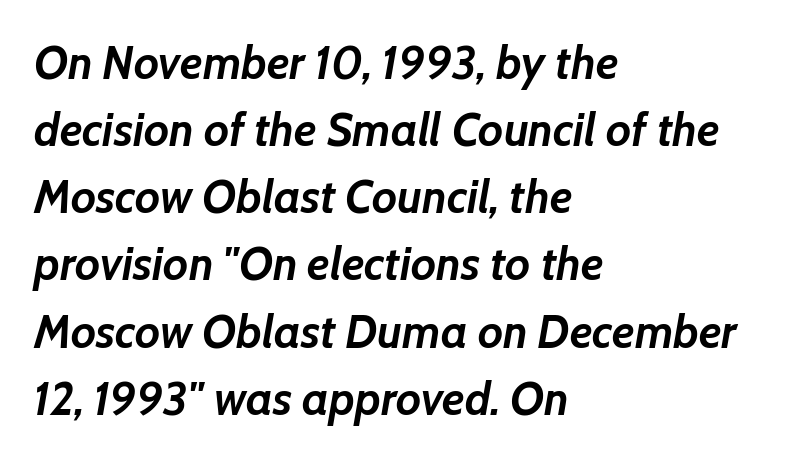
Nobody touched the tracking dial on this one. The lettering tilts uniformly, giving the passage an italic look. Bare-footed words on every line. Do the characters align in a grid? No, the font is proportional. These words are printed bold, with thick strokes throughout.
